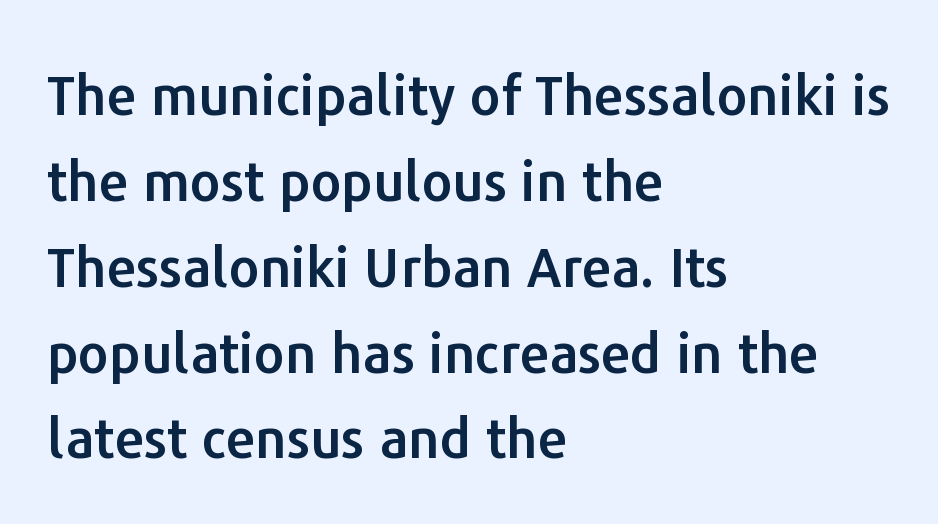
Q: Is the text italic (slanted)? A: No, it is upright.
Q: Is the typeface a serif or a sans-serif typeface? A: Sans-serif.
Q: Is the text underlined? A: No.
Q: How is the paragraph aligned? A: Left-aligned.
Q: Is the spacing between letters normal or unusually wide? A: Normal.
Q: Is the spacing between lines tight, normal or loose? A: Normal.
Q: Width (condensed, normal, or wide)? A: Normal.
Q: Stroke contrast? A: Low.
Q: x-height? A: Medium.
Q: Monospaced? A: No.
